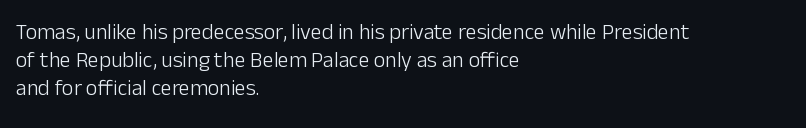
Q: Is the text bold? A: No.
Q: Is the text italic (slanted)? A: No, it is upright.
Q: Is the text underlined? A: No.
Q: How is the paragraph aligned? A: Left-aligned.
Q: Is the spacing between letters normal or unusually wide? A: Normal.
Q: Is the spacing between lines tight, normal or loose? A: Normal.
